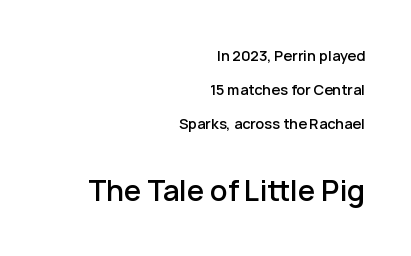
The image shows 28 px semibold sans-serif type, upright; set right-aligned, loose line spacing (2.44x), normal letter spacing, not underlined; the second (bottom) block is 2.0x larger; low stroke contrast and a medium x-height.
